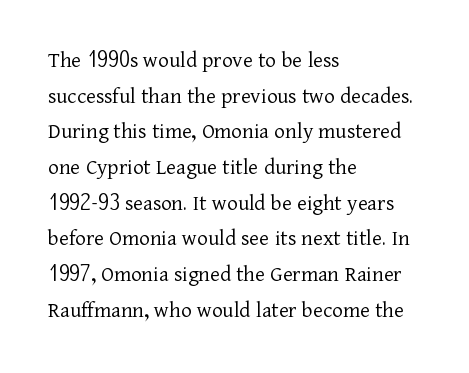
Baseline-to-baseline distance is the conventional proportion of letter height. The passage is arranged the way most books set body copy — flush left. The glyphs are unaccompanied by any horizontal stroke below them. The gaps between neighbouring characters are ordinary and unremarkable.
